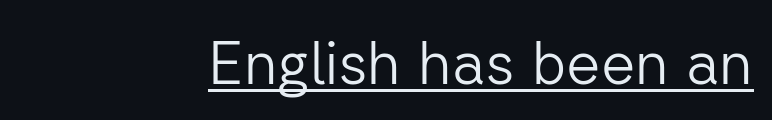
Line endings align vertically; line beginnings do not. Quick note: not italic, upright. Proportional: the letters do not fall into vertical columns. Is this a sans? Yes — the strokes have no serifs.
